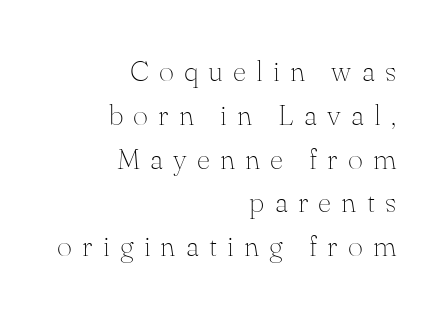
The image shows 29 px thin serif type, upright; set right-aligned, normal line spacing (1.51x), unusually wide letter spacing (+0.35 em), not underlined; medium stroke contrast and a small x-height.
